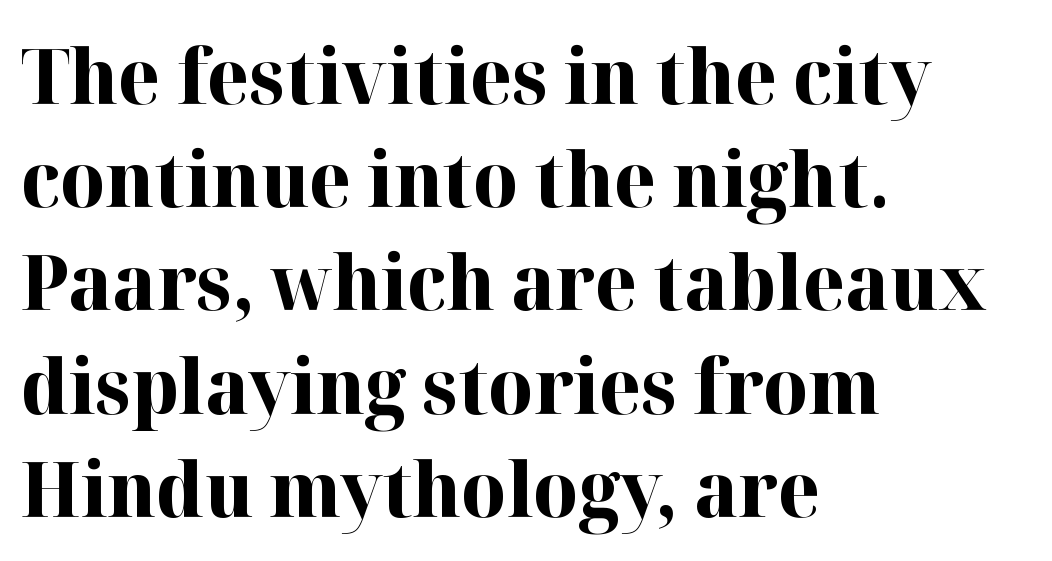
Q: Is the text bold? A: Yes.
Q: Is the text italic (slanted)? A: No, it is upright.
Q: Is the typeface a serif or a sans-serif typeface? A: Serif.
Q: Is the text underlined? A: No.
Q: How is the paragraph aligned? A: Left-aligned.
Q: Is the spacing between letters normal or unusually wide? A: Normal.
Q: Is the spacing between lines tight, normal or loose? A: Normal.
Q: Width (condensed, normal, or wide)? A: Normal.
Q: Stroke contrast? A: High.
Q: x-height? A: Medium.
Q: Monospaced? A: No.
